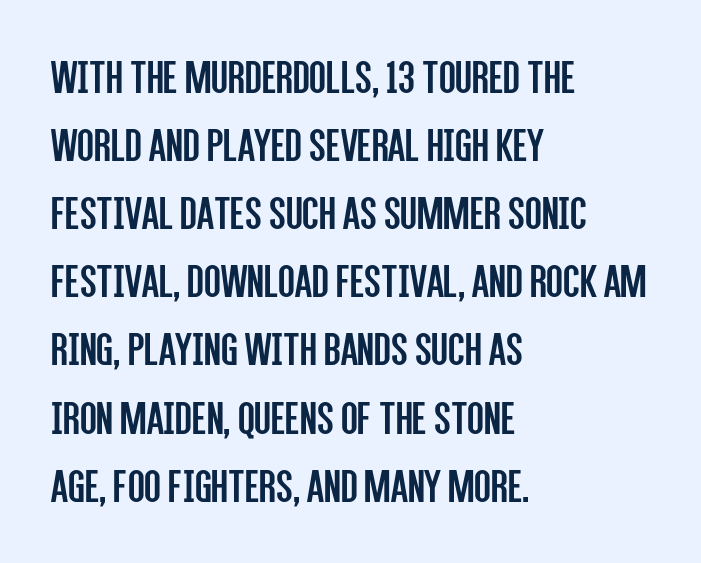
{"serif": "no", "italic": "no", "bold": "no", "weight": "regular", "width": "condensed", "stroke_contrast": "low", "x_height": "large", "monospaced": "no", "underline": "no", "align": "left", "line_spacing": "normal", "line_spacing_ratio": 1.39, "letter_spacing": "normal", "letter_spacing_em": 0.0, "glyph_px": 49}
